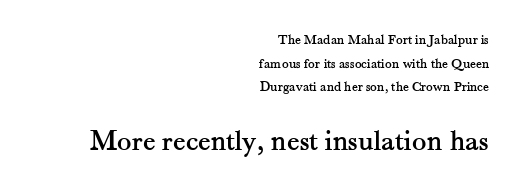
{"serif": "yes", "italic": "no", "width": "normal", "stroke_contrast": "medium", "x_height": "small", "monospaced": "no", "underline": "no", "align": "right", "line_spacing": "normal", "line_spacing_ratio": 1.69, "letter_spacing": "normal", "letter_spacing_em": 0.0, "larger_block": "second", "size_ratio": 2.14, "glyph_px": 30}
